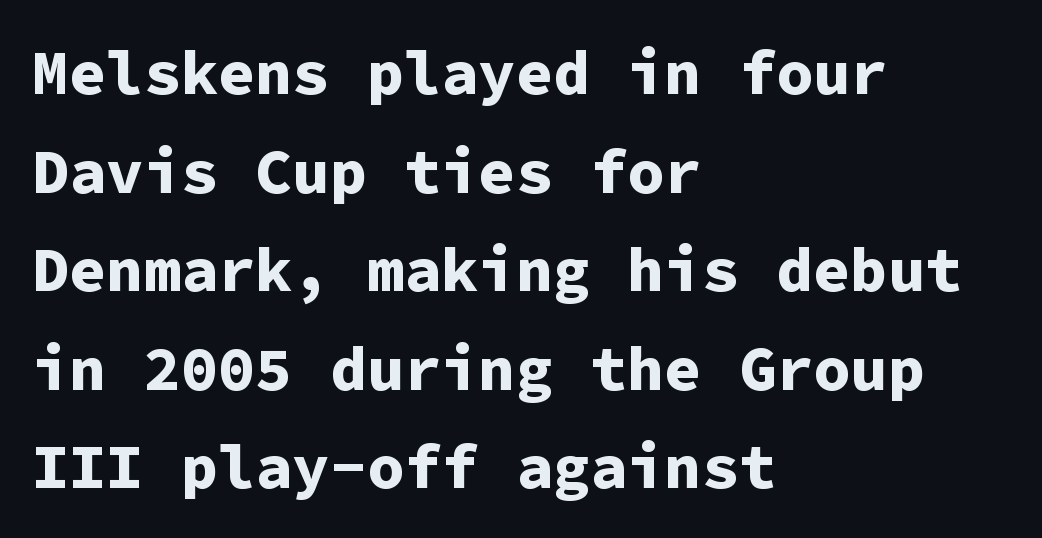
Check the space under the baseline: it is left empty. Here the glyphs are tracked normally, forming tight word shapes. Every stem runs plumb, perpendicular to the baseline. The face used here is monospaced, like something from a code editor. Which margin do the lines hug? The left one — the right edge is uneven. These lines are composed in type without serifs.
